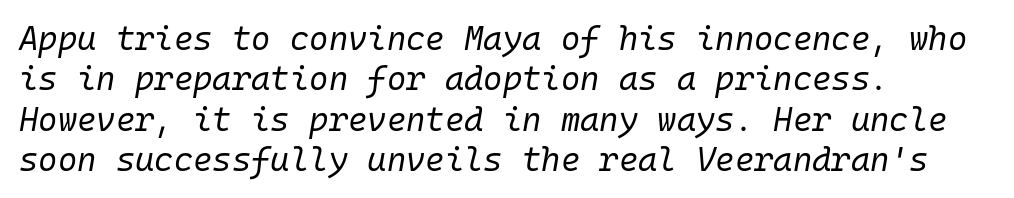
{"italic": "yes", "lean": "right", "slant_degrees": 10, "bold": "no", "weight": "regular", "width": "normal", "stroke_contrast": "low", "x_height": "medium", "monospaced": "yes", "underline": "no", "align": "left", "line_spacing_ratio": 1.22, "letter_spacing": "normal", "letter_spacing_em": 0.0, "glyph_px": 33}
